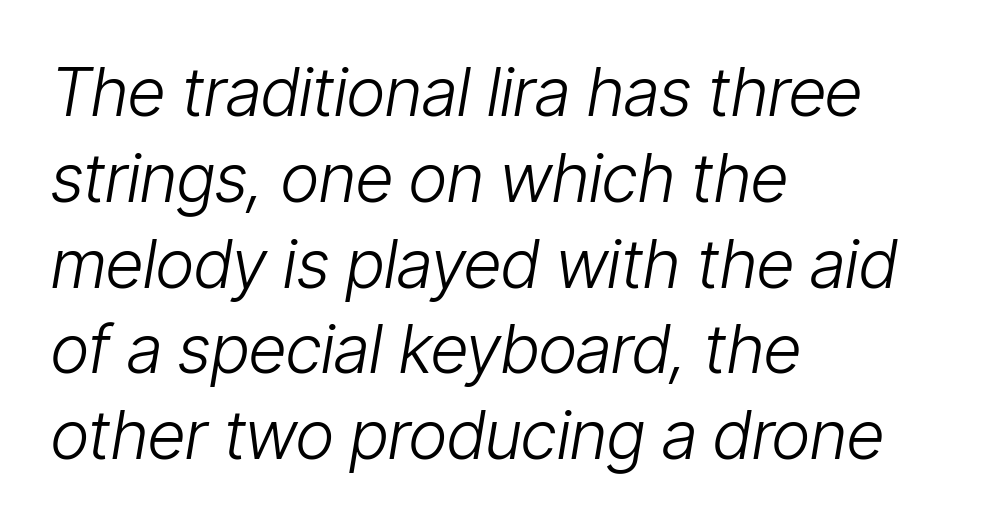
The image shows 67 px light, condensed type, italic (leaning right); set left-aligned, normal line spacing (1.28x), normal letter spacing, not underlined; low stroke contrast and a medium x-height.
